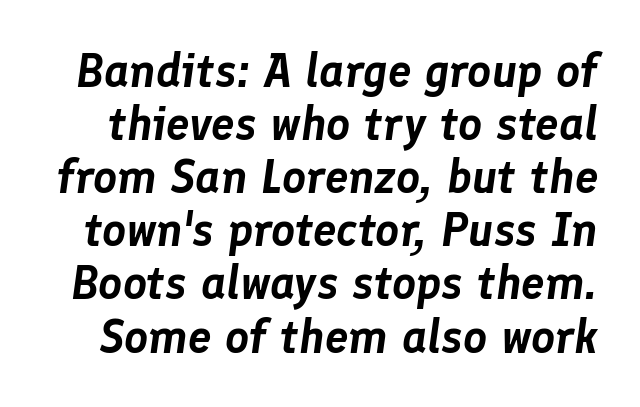
The image shows 47 px text type, italic (leaning right); set tight line spacing (1.13x), normal letter spacing, not underlined; low stroke contrast and a medium x-height.
